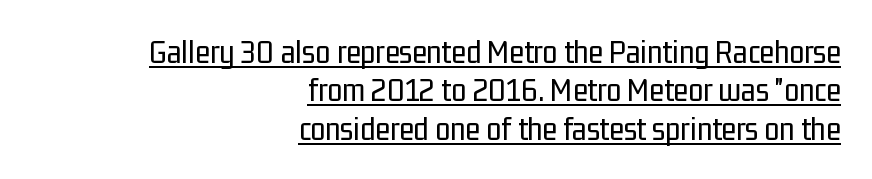
{"serif": "no", "italic": "no", "bold": "no", "weight": "regular", "width": "condensed", "stroke_contrast": "low", "x_height": "medium", "monospaced": "no", "underline": "yes", "align": "right", "line_spacing": "tight", "line_spacing_ratio": 1.13, "letter_spacing": "normal", "letter_spacing_em": 0.0, "glyph_px": 34}
